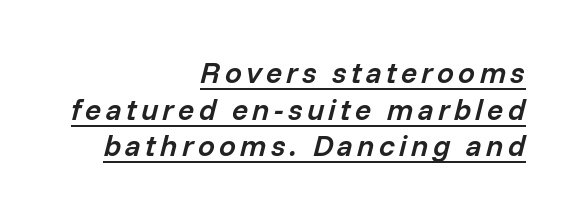
The lines in this sample share a right terminus and differ only in where they begin. The glyphs look as if they've been sheared to an angle. Like a heading marked for emphasis, these lines bear an underscore. Bold? Not quite — semibold, heavier than regular but stopping short. Think of a printed novel: that variable character pitch is what you see here.
